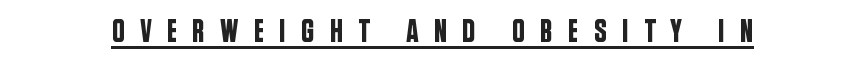
Decoration check: the copy is underlined. Does extra space separate the letters? Yes, quite a lot of it. This sample uses an upright cut, with every glyph sitting square on the baseline. Unlike a traditional serif, this face leaves its strokes unadorned. These lines are rendered in a variable-pitch font.
